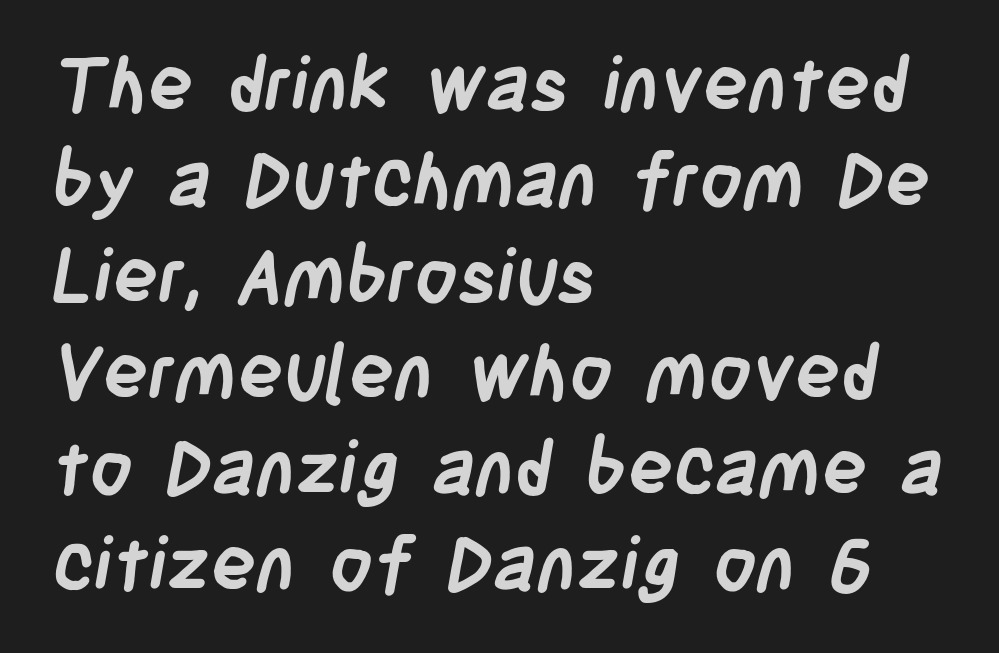
These lines are set flush left with a ragged right edge. Thick stems and heavy bowls — unmistakably bold. The leading is moderate, giving the passage an even texture. Only glyphs here, with clear space below each row. In terms of letterspacing, this is plain default setting. Note: no serifs on the glyphs.
